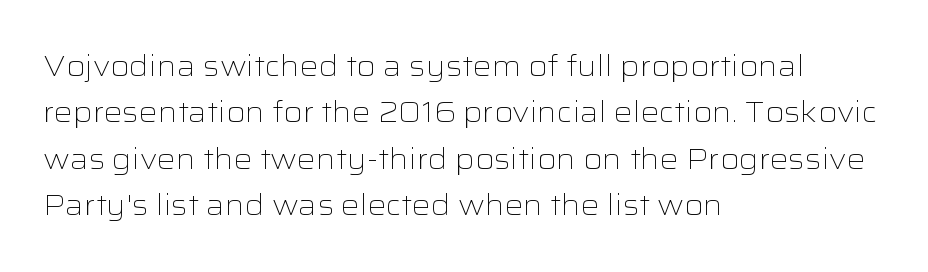
The image shows 29 px light, wide sans-serif type, upright; set left-aligned, normal line spacing (1.6x), normal letter spacing, not underlined; low stroke contrast and a medium x-height.
